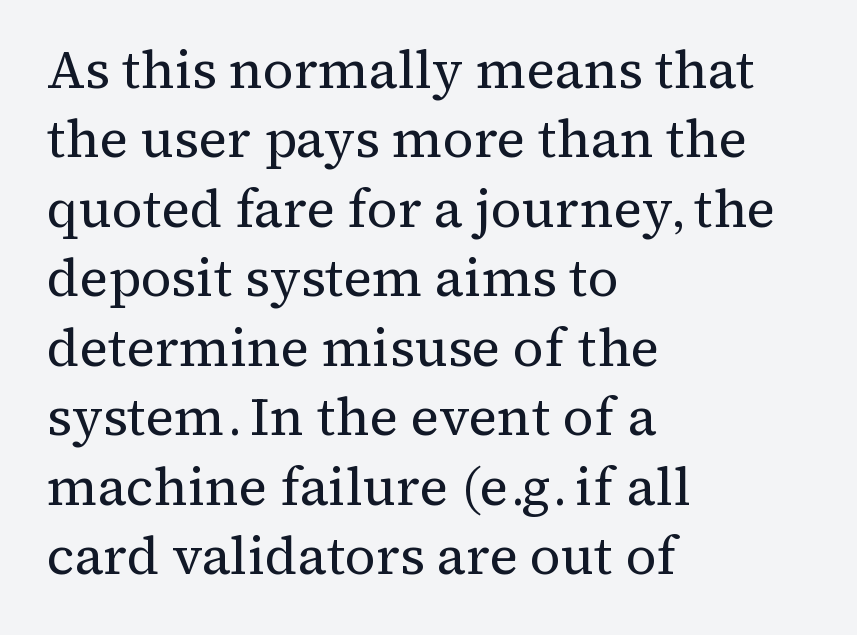
Q: Is the text bold? A: No.
Q: Is the text italic (slanted)? A: No, it is upright.
Q: Is the typeface a serif or a sans-serif typeface? A: Serif.
Q: Is the text underlined? A: No.
Q: How is the paragraph aligned? A: Left-aligned.
Q: Is the spacing between letters normal or unusually wide? A: Normal.
Q: Is the spacing between lines tight, normal or loose? A: Normal.
Q: Width (condensed, normal, or wide)? A: Normal.
Q: Stroke contrast? A: Medium.
Q: x-height? A: Medium.
Q: Monospaced? A: No.
